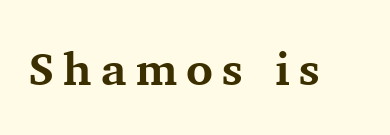
Any mark beneath the type? The region is blank. Someone cranked the tracking dial way up on this one. You could not count columns in this text — the font is proportionally spaced. Stroke thickness is high; the sample reads as a true bold. Is this a sans? No — the strokes have serifs. Italic: no, the glyphs are upright roman.
